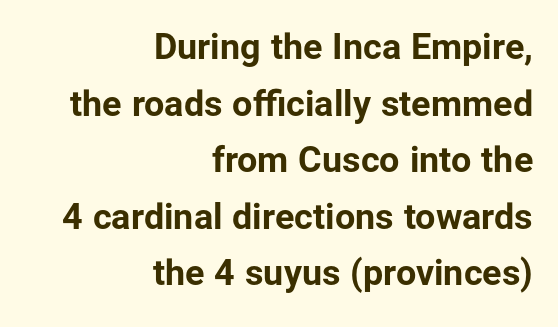
{"serif": "no", "italic": "no", "bold": "yes", "weight": "bold", "width": "normal", "stroke_contrast": "low", "x_height": "medium", "monospaced": "no", "underline": "no", "align": "right", "line_spacing": "normal", "line_spacing_ratio": 1.57, "letter_spacing": "normal", "letter_spacing_em": 0.0, "glyph_px": 36}
